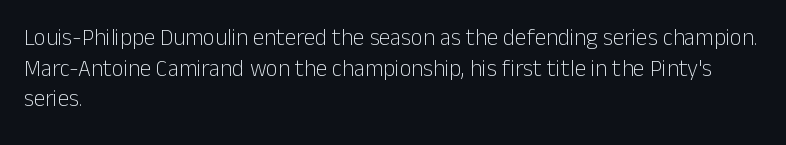
Q: Is the text bold? A: No.
Q: Is the text italic (slanted)? A: No, it is upright.
Q: Is the text underlined? A: No.
Q: How is the paragraph aligned? A: Left-aligned.
Q: Is the spacing between letters normal or unusually wide? A: Normal.
Q: Is the spacing between lines tight, normal or loose? A: Normal.
